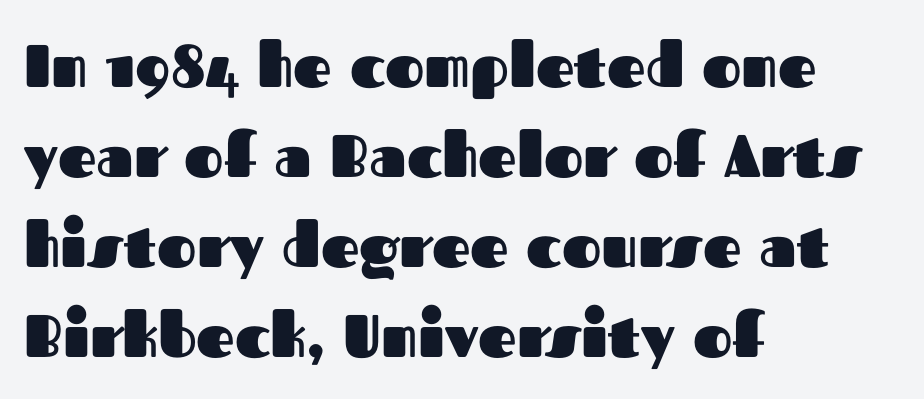
Q: Is the text bold? A: Yes.
Q: Is the text italic (slanted)? A: No, it is upright.
Q: Is the typeface a serif or a sans-serif typeface? A: Sans-serif.
Q: Is the text underlined? A: No.
Q: How is the paragraph aligned? A: Left-aligned.
Q: Is the spacing between letters normal or unusually wide? A: Normal.
Q: Is the spacing between lines tight, normal or loose? A: Normal.
Q: Width (condensed, normal, or wide)? A: Normal.
Q: Stroke contrast? A: Medium.
Q: x-height? A: Medium.
Q: Monospaced? A: No.
